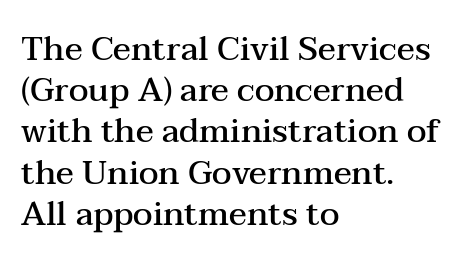
{"serif": "yes", "italic": "no", "bold": "semi", "weight": "semibold", "width": "wide", "stroke_contrast": "medium", "x_height": "medium", "monospaced": "no", "underline": "no", "align": "left", "line_spacing": "normal", "line_spacing_ratio": 1.25, "letter_spacing": "normal", "letter_spacing_em": 0.0, "glyph_px": 33}
